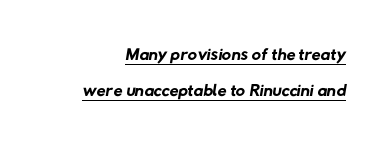
No chunkiness to these letters — they're not bold. There is no visible air inserted between adjacent glyphs. The designer left line spacing at the default. The typesetter has applied underlining to the passage shown.
